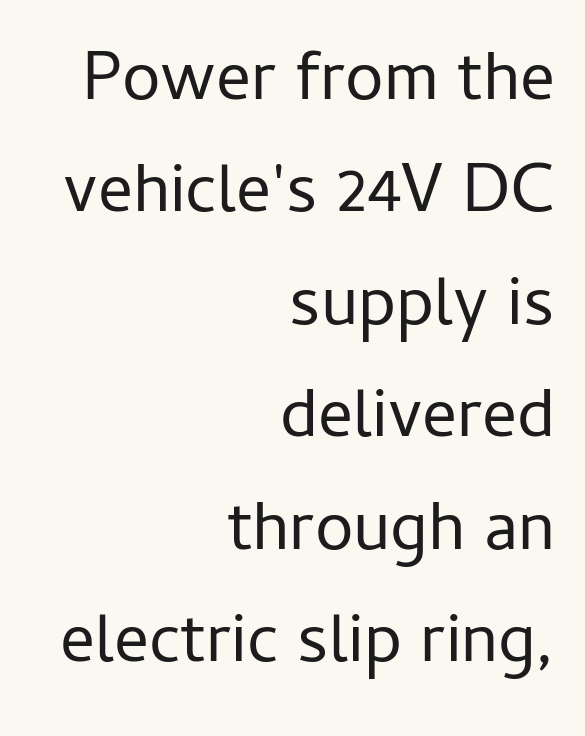
Q: Is the text bold? A: No.
Q: Is the text italic (slanted)? A: No, it is upright.
Q: Is the typeface a serif or a sans-serif typeface? A: Sans-serif.
Q: Is the text underlined? A: No.
Q: How is the paragraph aligned? A: Right-aligned.
Q: Is the spacing between letters normal or unusually wide? A: Normal.
Q: Is the spacing between lines tight, normal or loose? A: Normal.
Q: Width (condensed, normal, or wide)? A: Normal.
Q: Stroke contrast? A: Low.
Q: x-height? A: Medium.
Q: Monospaced? A: No.
